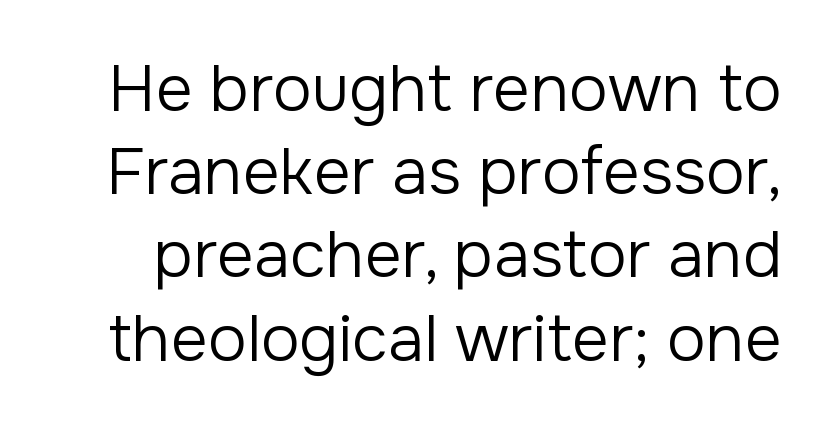
{"serif": "no", "italic": "no", "bold": "no", "weight": "regular", "width": "normal", "stroke_contrast": "low", "x_height": "medium", "monospaced": "no", "underline": "no", "line_spacing": "normal", "line_spacing_ratio": 1.28, "letter_spacing": "normal", "letter_spacing_em": 0.0, "glyph_px": 65}
